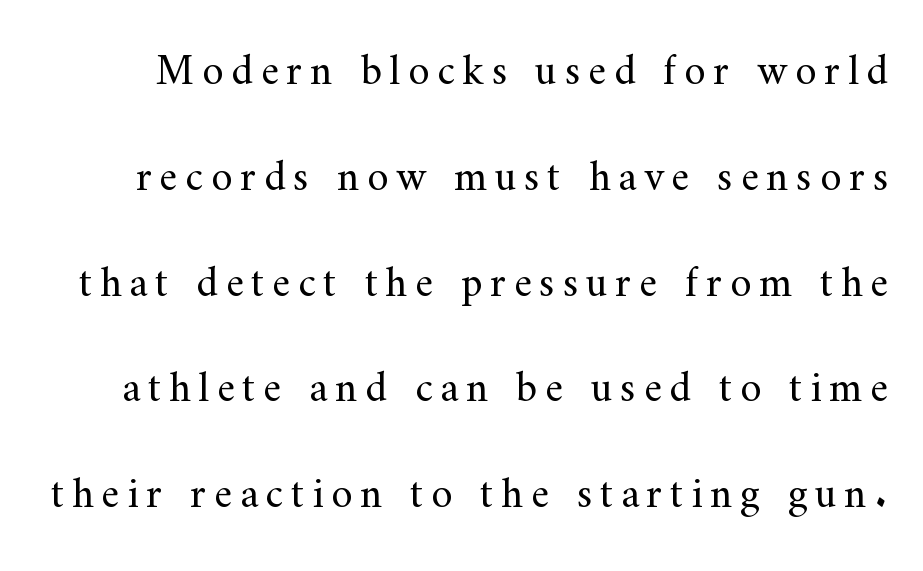
Q: Is the text bold? A: No.
Q: Is the text italic (slanted)? A: No, it is upright.
Q: Is the typeface a serif or a sans-serif typeface? A: Serif.
Q: Is the text underlined? A: No.
Q: Is the spacing between lines tight, normal or loose? A: Loose.
Q: Width (condensed, normal, or wide)? A: Normal.
Q: Stroke contrast? A: Medium.
Q: x-height? A: Small.
Q: Monospaced? A: No.
